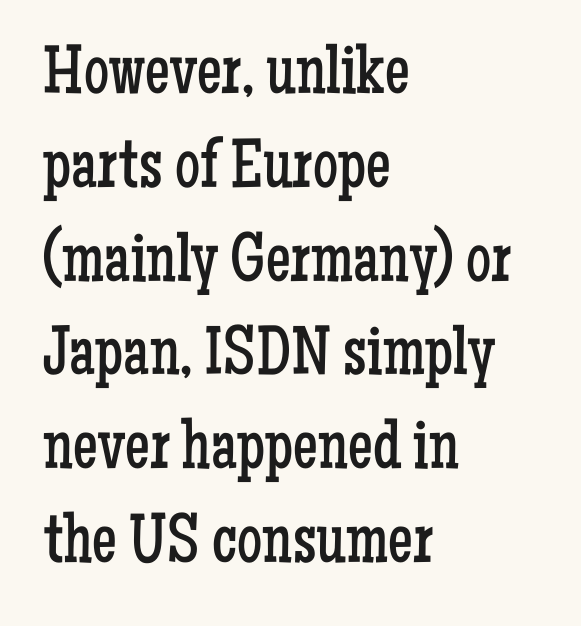
Q: Is the text bold? A: No.
Q: Is the text italic (slanted)? A: No, it is upright.
Q: Is the typeface a serif or a sans-serif typeface? A: Serif.
Q: Is the text underlined? A: No.
Q: How is the paragraph aligned? A: Left-aligned.
Q: Is the spacing between letters normal or unusually wide? A: Normal.
Q: Is the spacing between lines tight, normal or loose? A: Normal.
Q: Width (condensed, normal, or wide)? A: Condensed.
Q: Stroke contrast? A: Low.
Q: x-height? A: Medium.
Q: Monospaced? A: No.
